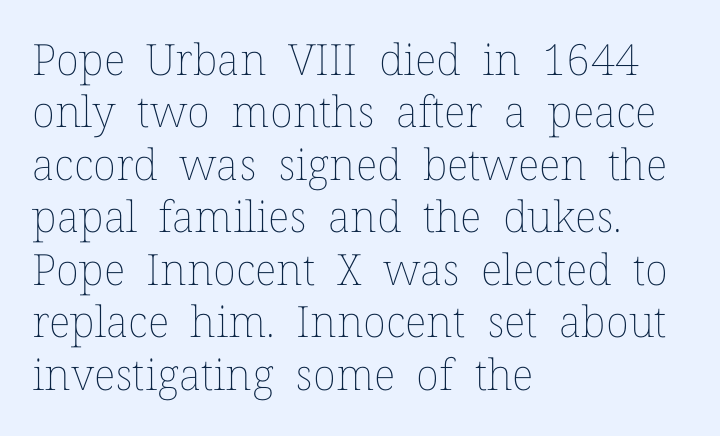
The image shows 43 px thin type, upright; set left-aligned, line spacing 1.22x, normal letter spacing, not underlined; low stroke contrast and a medium x-height.
